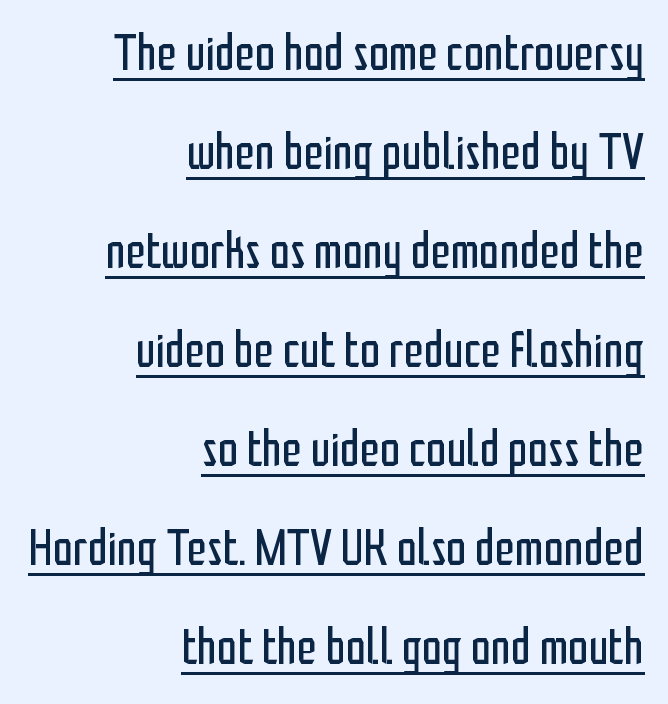
Q: Is the text bold? A: No.
Q: Is the text italic (slanted)? A: No, it is upright.
Q: Is the typeface a serif or a sans-serif typeface? A: Sans-serif.
Q: Is the text underlined? A: Yes.
Q: How is the paragraph aligned? A: Right-aligned.
Q: Is the spacing between letters normal or unusually wide? A: Normal.
Q: Is the spacing between lines tight, normal or loose? A: Loose.
Q: Width (condensed, normal, or wide)? A: Condensed.
Q: Stroke contrast? A: Low.
Q: x-height? A: Medium.
Q: Monospaced? A: No.
